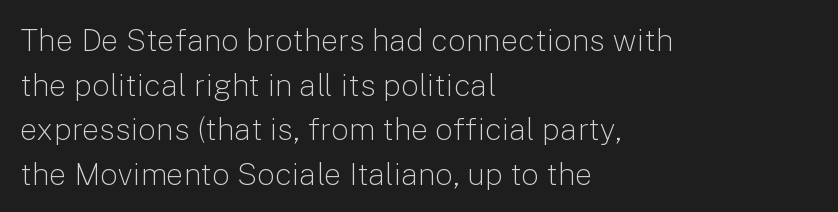
Q: Is the text bold? A: No.
Q: Is the text italic (slanted)? A: No, it is upright.
Q: Is the typeface a serif or a sans-serif typeface? A: Sans-serif.
Q: Is the text underlined? A: No.
Q: How is the paragraph aligned? A: Left-aligned.
Q: Is the spacing between letters normal or unusually wide? A: Normal.
Q: Is the spacing between lines tight, normal or loose? A: Normal.
Q: Width (condensed, normal, or wide)? A: Normal.
Q: Stroke contrast? A: Low.
Q: x-height? A: Medium.
Q: Monospaced? A: No.
